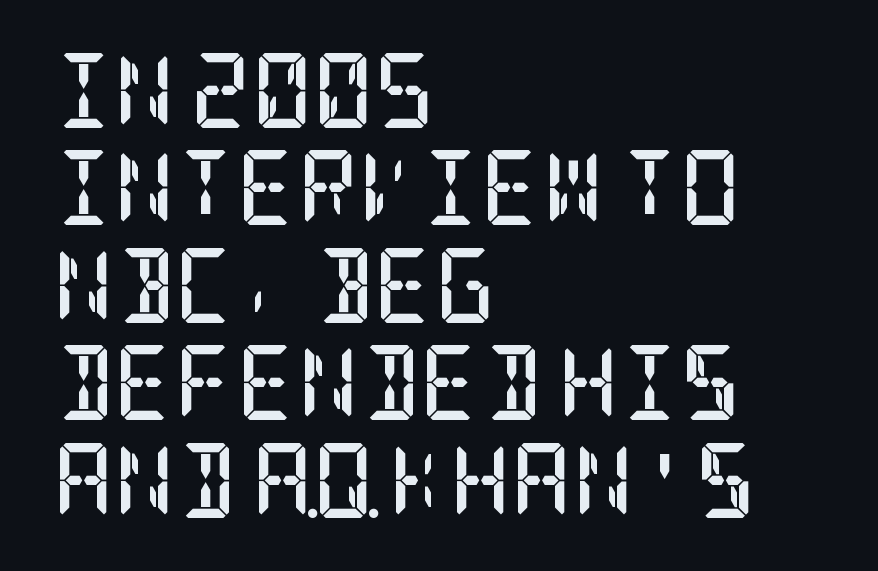
Q: Is the text bold? A: Yes.
Q: Is the text italic (slanted)? A: No, it is upright.
Q: Is the typeface a serif or a sans-serif typeface? A: Serif.
Q: Is the text underlined? A: No.
Q: How is the paragraph aligned? A: Left-aligned.
Q: Is the spacing between letters normal or unusually wide? A: Normal.
Q: Is the spacing between lines tight, normal or loose? A: Normal.
Q: Width (condensed, normal, or wide)? A: Condensed.
Q: Stroke contrast? A: Low.
Q: x-height? A: Large.
